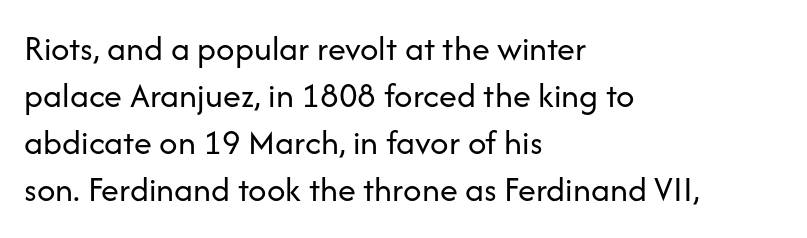
The image shows 36 px regular-weight sans-serif type, upright; set left-aligned, normal line spacing (1.31x), normal letter spacing, not underlined; low stroke contrast and a medium x-height.
